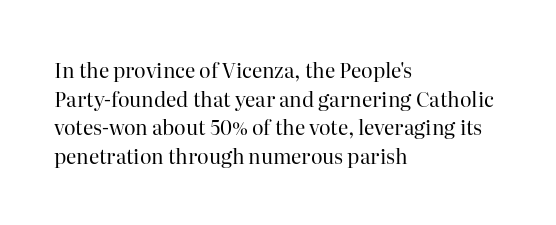
{"italic": "no", "bold": "no", "underline": "no", "align": "left", "line_spacing": "normal", "line_spacing_ratio": 1.43, "letter_spacing": "normal", "letter_spacing_em": 0.0, "glyph_px": 20}
